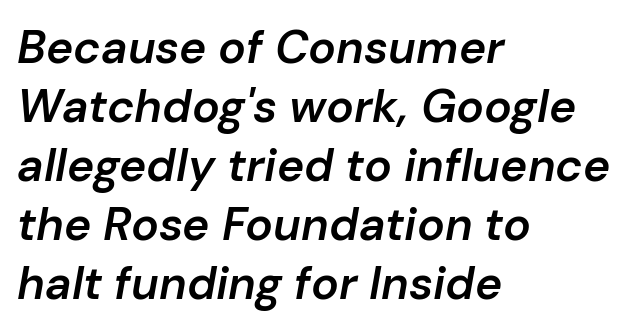
{"italic": "yes", "lean": "right", "slant_degrees": 10, "bold": "semi", "weight": "semibold", "width": "normal", "stroke_contrast": "low", "x_height": "medium", "monospaced": "no", "underline": "no", "align": "left", "line_spacing": "normal", "line_spacing_ratio": 1.28, "letter_spacing": "normal", "letter_spacing_em": 0.0, "glyph_px": 46}
